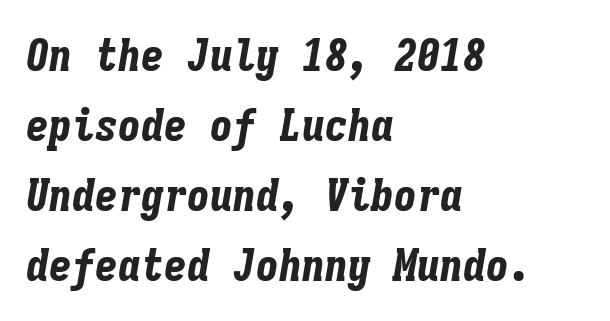
{"italic": "yes", "lean": "right", "slant_degrees": 9, "bold": "yes", "weight": "bold", "width": "condensed", "stroke_contrast": "low", "x_height": "medium", "monospaced": "yes", "underline": "no", "align": "left", "line_spacing": "normal", "line_spacing_ratio": 1.52, "letter_spacing": "normal", "letter_spacing_em": 0.0, "glyph_px": 46}
